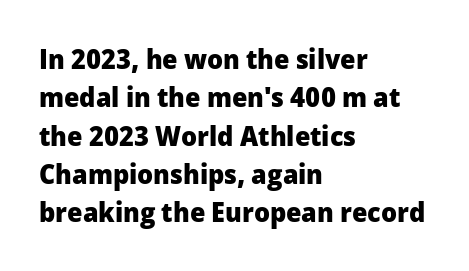
A typesetter would call this zero additional tracking. Bare-footed words on every line. The rag falls on the right side of this text block. Note: no serifs on the glyphs.
